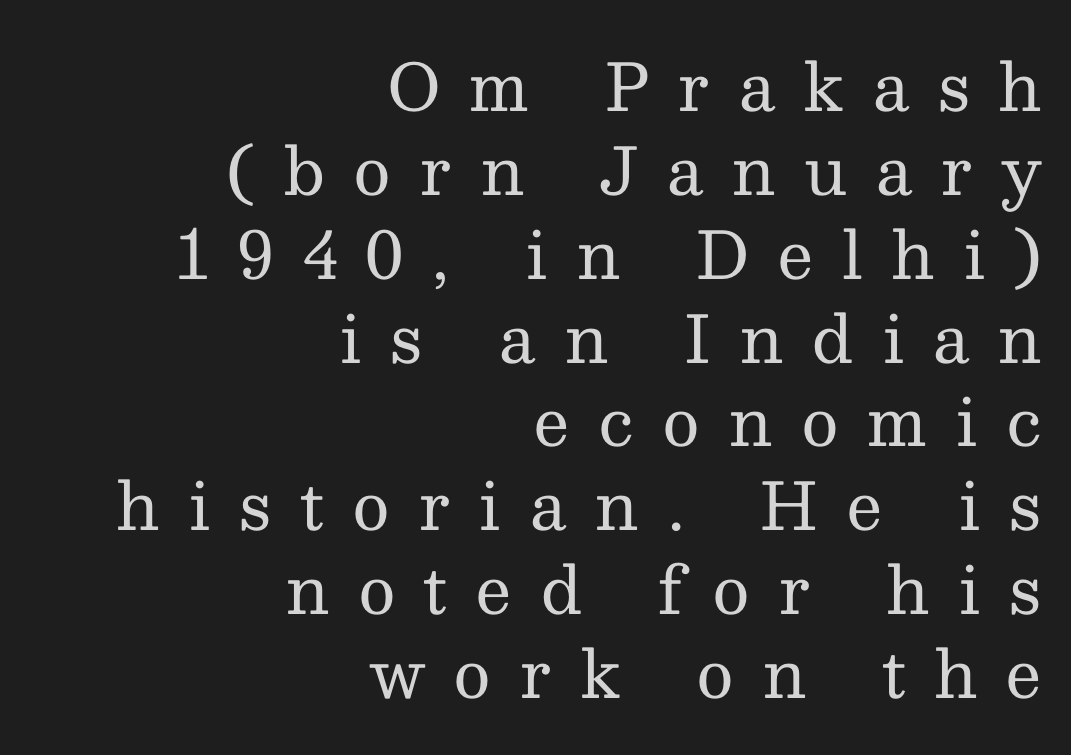
Rows of type keep a routine distance in the vertical direction. Looks like regular typesetting: each glyph gets only the width it needs. Heft: none added — not bold. Words appear elongated and porous because spacing is wide.
